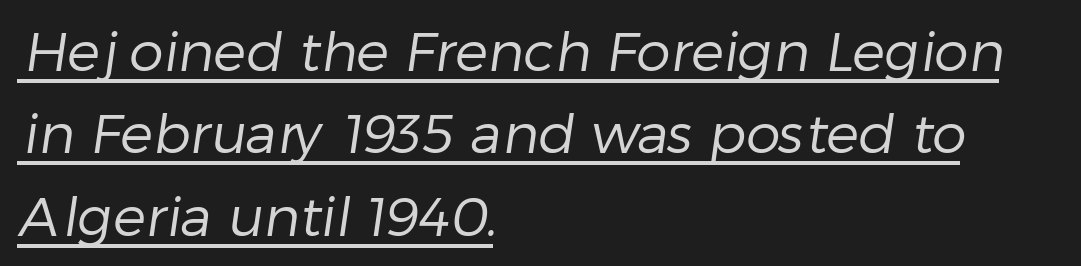
The image shows 55 px regular-weight sans-serif type; set left-aligned, normal line spacing (1.5x), normal letter spacing, underlined; low stroke contrast and a medium x-height.
